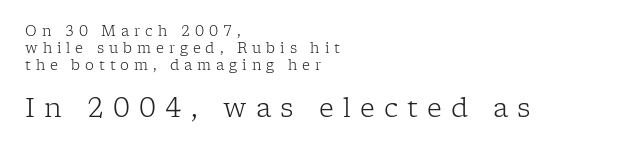
The image shows 26 px text type, upright; set left-aligned, line spacing 1.21x, unusually wide letter spacing (+0.35 em), not underlined; the second (bottom) block is 1.86x larger.
